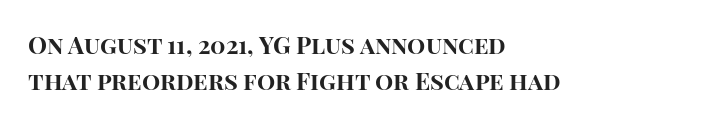
Italic: no, the glyphs are upright roman. Reading down the column, the eye jumps a familiar distance to each next line. Each row of text sits above clean, open space. Chunky letters — that's bold for sure.
